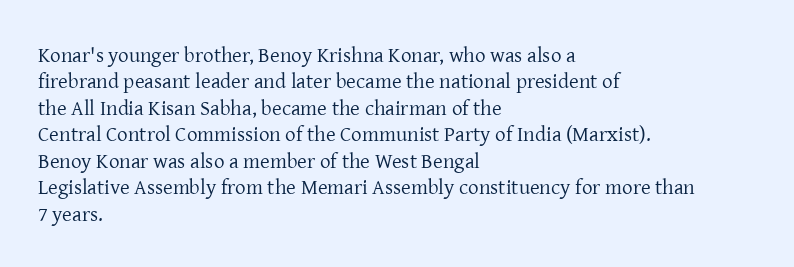
The image shows 21 px text type, upright; set left-aligned, normal line spacing (1.26x), normal letter spacing, not underlined.
